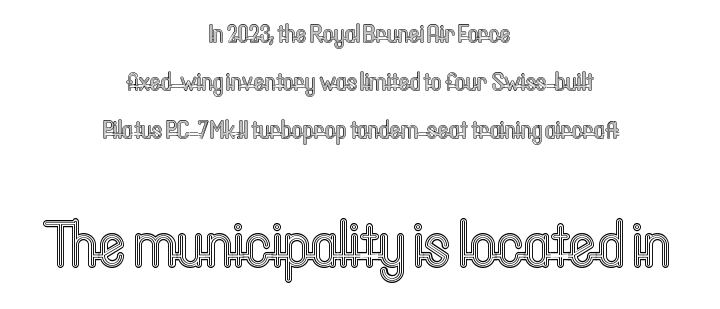
Q: Is the text italic (slanted)? A: No, it is upright.
Q: Is the text underlined? A: No.
Q: How is the paragraph aligned? A: Centered.
Q: Is the spacing between letters normal or unusually wide? A: Normal.
Q: Which block of text is set in a larger size, the first (top) or the second (bottom)? A: The second (bottom) one.
Q: Width (condensed, normal, or wide)? A: Condensed.
Q: x-height? A: Medium.
Q: Monospaced? A: No.
